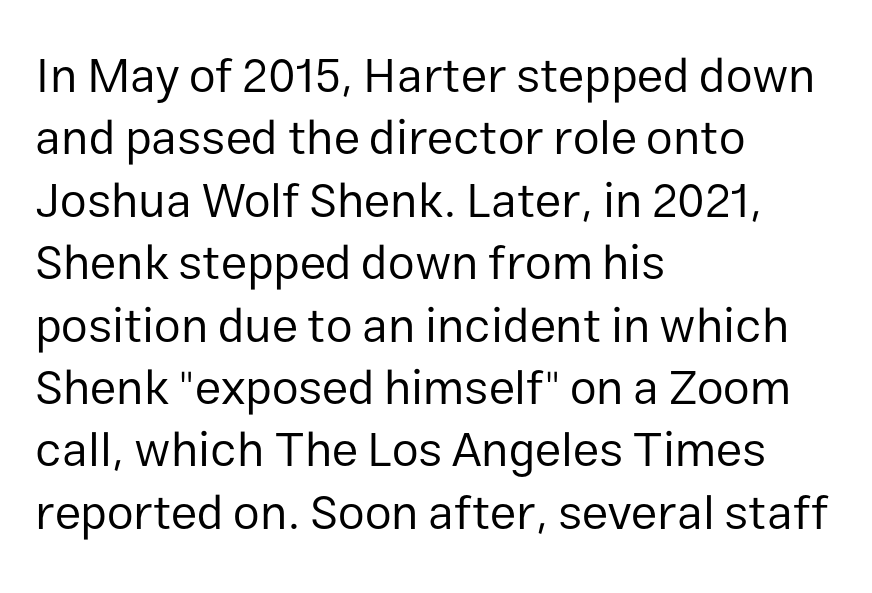
{"serif": "no", "italic": "no", "bold": "no", "weight": "regular", "width": "normal", "stroke_contrast": "low", "x_height": "medium", "monospaced": "no", "underline": "no", "align": "left", "line_spacing": "normal", "line_spacing_ratio": 1.3, "letter_spacing": "normal", "letter_spacing_em": 0.0, "glyph_px": 48}
